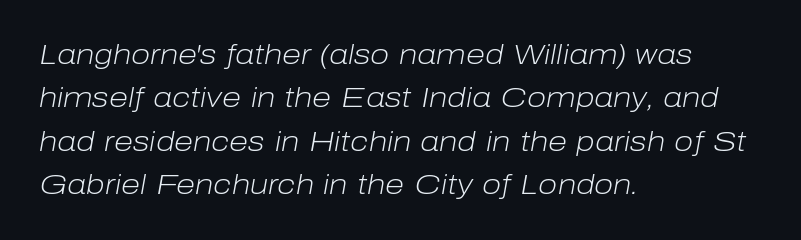
The image shows 28 px light type, italic (leaning right); set left-aligned, normal line spacing (1.55x), normal letter spacing, not underlined; low stroke contrast and a medium x-height.
